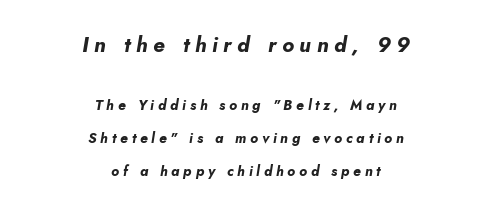
The image shows 21 px bold type, italic (leaning right); set centered, loose line spacing (2.36x), unusually wide letter spacing (+0.27 em), not underlined; the first (top) block is 1.5x larger.
